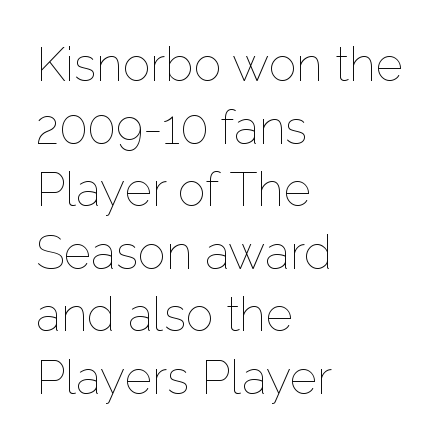
The image shows 47 px thin type, upright; set left-aligned, normal line spacing (1.33x), normal letter spacing, not underlined; low stroke contrast and a medium x-height.
